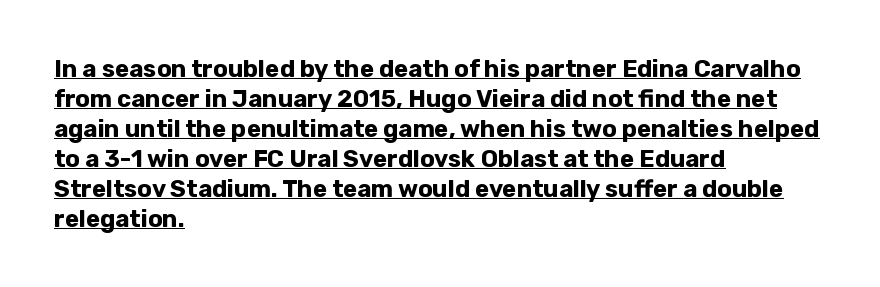
{"italic": "no", "bold": "yes", "underline": "yes", "align": "left", "line_spacing": "normal", "line_spacing_ratio": 1.25, "letter_spacing": "normal", "letter_spacing_em": 0.0, "glyph_px": 24}
